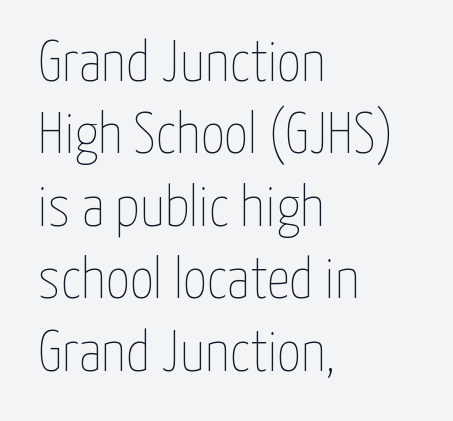
{"italic": "no", "bold": "no", "weight": "thin", "width": "condensed", "stroke_contrast": "low", "x_height": "medium", "monospaced": "no", "underline": "no", "align": "left", "line_spacing": "normal", "line_spacing_ratio": 1.25, "letter_spacing": "normal", "letter_spacing_em": 0.0, "glyph_px": 58}
